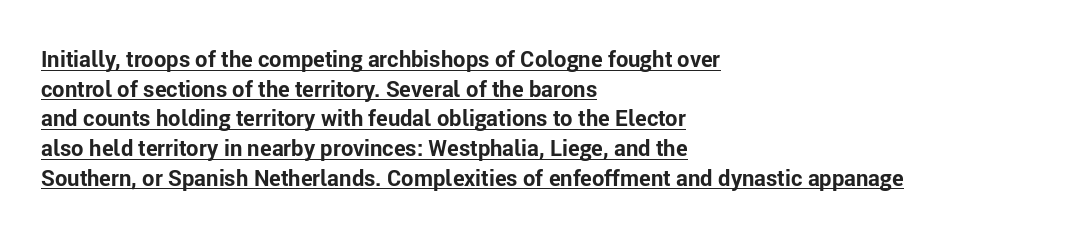
Q: Is the text bold? A: Yes.
Q: Is the text italic (slanted)? A: No, it is upright.
Q: Is the text underlined? A: Yes.
Q: How is the paragraph aligned? A: Left-aligned.
Q: Is the spacing between letters normal or unusually wide? A: Normal.
Q: Is the spacing between lines tight, normal or loose? A: Normal.
